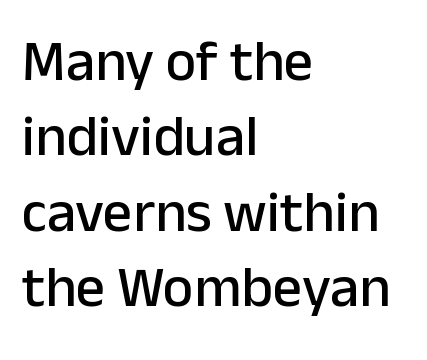
The image shows 58 px sans-serif type, upright; set left-aligned, normal line spacing (1.3x), normal letter spacing, not underlined; low stroke contrast and a medium x-height.
